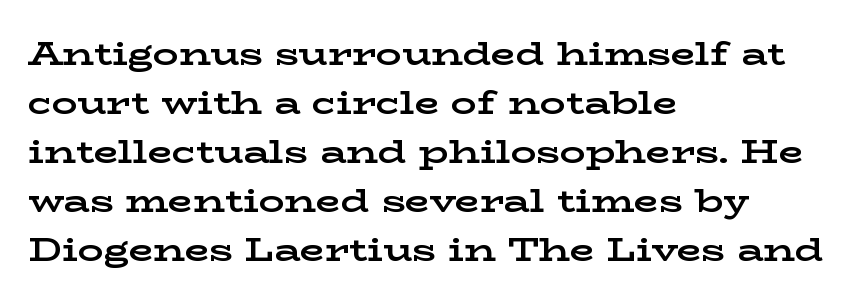
The image shows 32 px bold, wide serif type, upright; set left-aligned, normal line spacing (1.53x), normal letter spacing, not underlined; low stroke contrast and a medium x-height.
